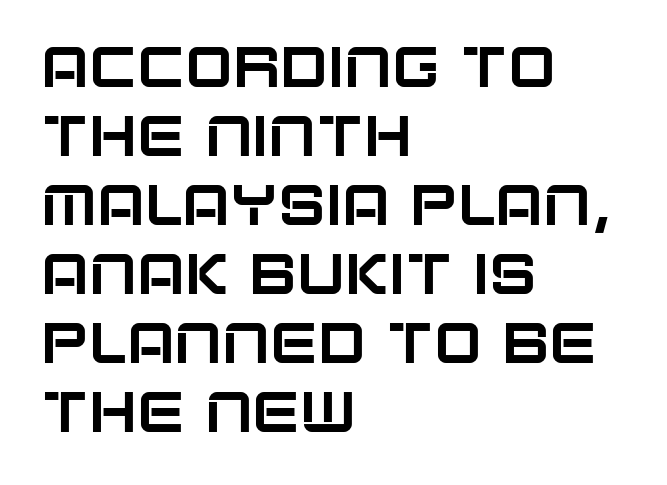
You can tell it's not italic because the verticals are truly vertical. The rendering uses natural spacing where letterforms have individual widths. The paragraph has a hard left edge and a soft right edge. Serifs: no, the terminals of the letterforms are clean. The passage shown has conventional tracking throughout. Glance below the letters and you will spot only blank space.
